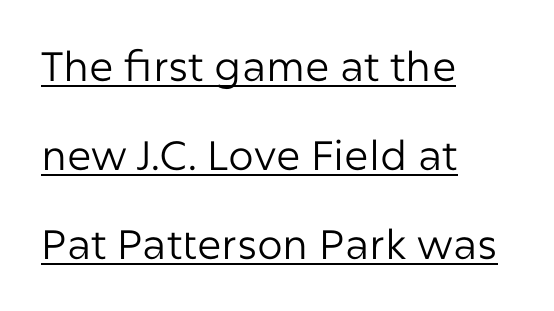
One glance says open: line gaps are wider than usual. Does a line run under the words? Yes, clearly. Weight: not bold — regular or lighter. This sample uses an upright cut, with every glyph sitting square on the baseline.
